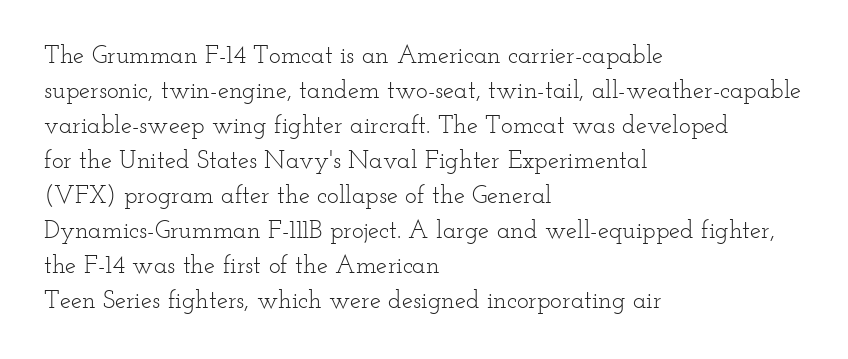
Nobody drew a line under any word here. The passage is arranged the way most books set body copy — flush left. Is the stroke heavy? The answer is a plain regular-or-lighter. Nobody touched the tracking dial on this one. A roman cut, with each character standing at attention. The space between consecutive lines is moderate.
